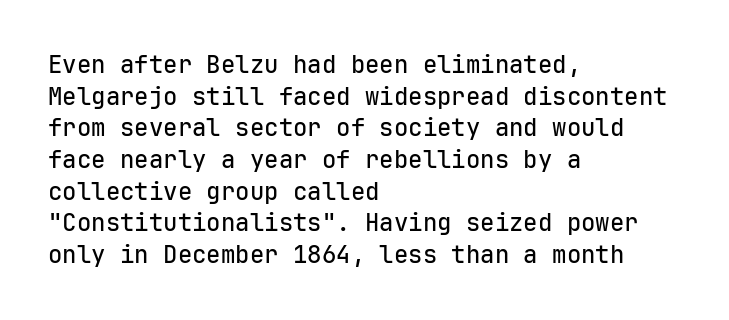
The letterforms sit shoulder to shoulder at normal distance. In terms of leading, this rendering sits right in the middle. The rendering anchors every line to the left-hand side. Style check: upright.
